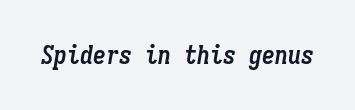
The image shows 26 px bold type, italic (leaning right); set normal letter spacing, not underlined.
